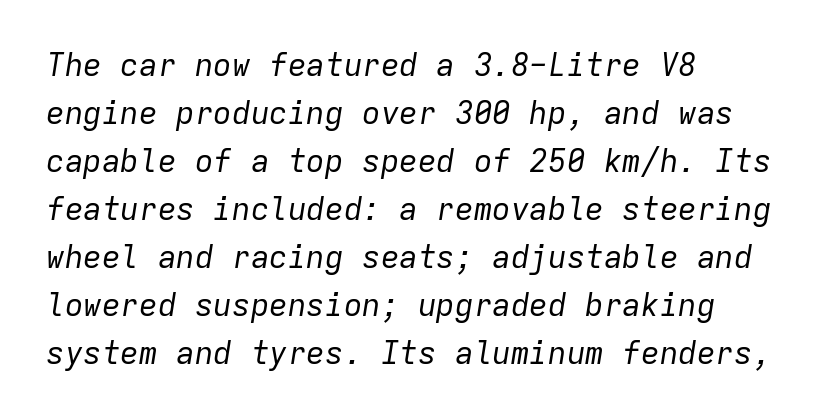
{"italic": "yes", "lean": "right", "slant_degrees": 9, "bold": "no", "weight": "regular", "width": "normal", "stroke_contrast": "low", "x_height": "medium", "monospaced": "yes", "underline": "no", "align": "left", "line_spacing": "normal", "line_spacing_ratio": 1.55, "letter_spacing": "normal", "letter_spacing_em": 0.0, "glyph_px": 31}
